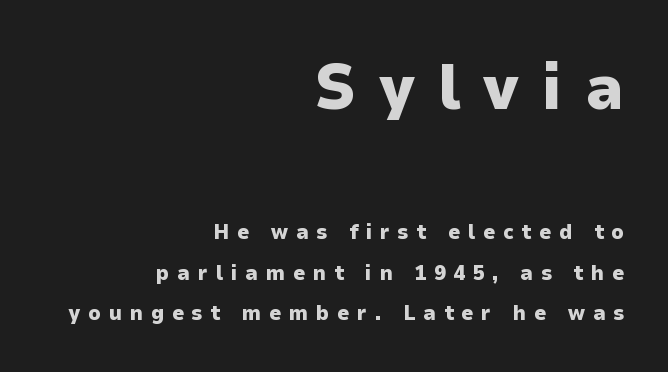
Q: Is the text bold? A: Yes.
Q: Is the text italic (slanted)? A: No, it is upright.
Q: Is the typeface a serif or a sans-serif typeface? A: Sans-serif.
Q: Is the text underlined? A: No.
Q: How is the paragraph aligned? A: Right-aligned.
Q: Is the spacing between letters normal or unusually wide? A: Unusually wide.
Q: Is the spacing between lines tight, normal or loose? A: Loose.
Q: Which block of text is set in a larger size, the first (top) or the second (bottom)? A: The first (top) one.
Q: Width (condensed, normal, or wide)? A: Normal.
Q: Stroke contrast? A: Low.
Q: x-height? A: Medium.
Q: Monospaced? A: No.
